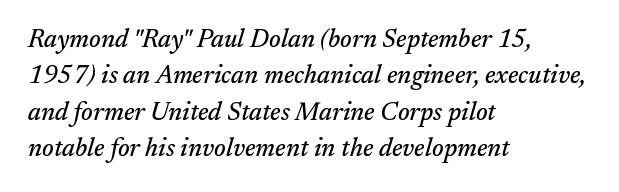
{"italic": "yes", "lean": "right", "slant_degrees": 17, "underline": "no", "align": "left", "line_spacing": "normal", "line_spacing_ratio": 1.46, "letter_spacing": "normal", "letter_spacing_em": 0.0, "glyph_px": 25}
